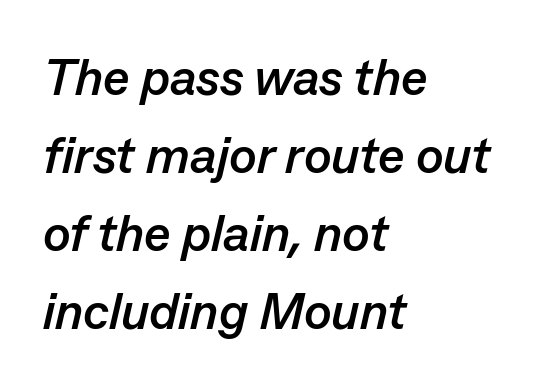
These lines are rendered in a variable-pitch font. Inter-character spacing is left at the font's built-in metrics. Reading down the column, the eye jumps a familiar distance to each next line. Type without underlining. This rendering uses left alignment, leaving the right contour irregular. Emphasis by weight is at full strength: bold.
